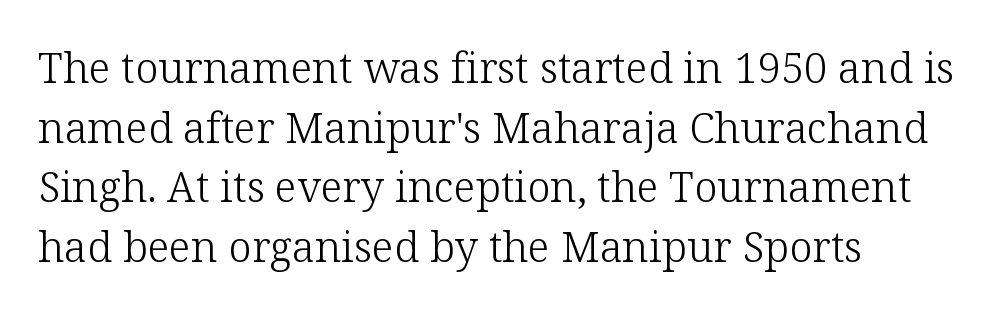
{"serif": "yes", "italic": "no", "bold": "no", "weight": "light", "width": "normal", "stroke_contrast": "low", "x_height": "medium", "monospaced": "no", "underline": "no", "align": "left", "line_spacing": "normal", "line_spacing_ratio": 1.42, "letter_spacing": "normal", "letter_spacing_em": 0.0, "glyph_px": 42}
